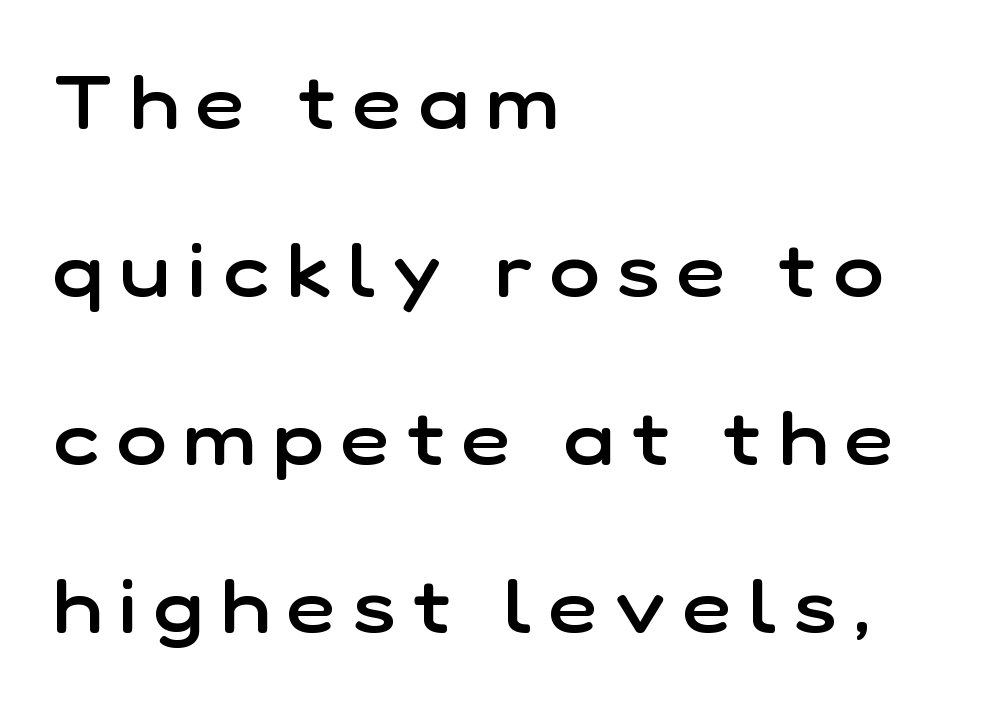
{"serif": "no", "italic": "no", "bold": "semi", "weight": "semibold", "width": "normal", "stroke_contrast": "low", "x_height": "medium", "monospaced": "no", "underline": "no", "align": "left", "line_spacing": "loose", "line_spacing_ratio": 2.21, "letter_spacing": "wide", "letter_spacing_em": 0.23, "glyph_px": 76}
